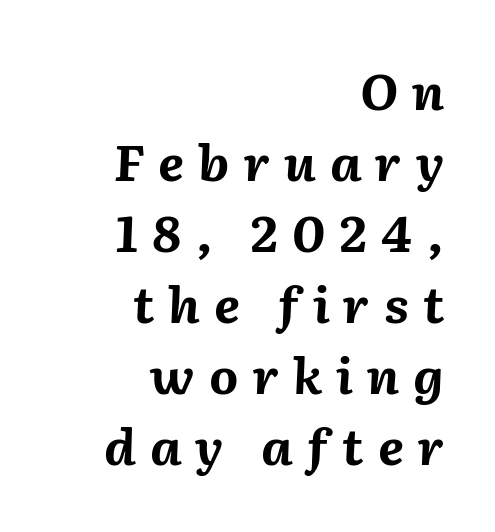
{"italic": "yes", "lean": "right", "slant_degrees": 2, "bold": "yes", "weight": "bold", "width": "normal", "stroke_contrast": "medium", "x_height": "medium", "monospaced": "no", "underline": "no", "align": "right", "line_spacing": "normal", "line_spacing_ratio": 1.42, "letter_spacing": "wide", "letter_spacing_em": 0.28, "glyph_px": 50}
